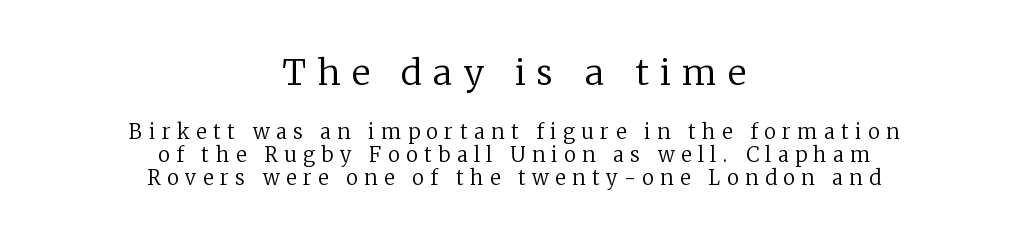
Q: Is the text bold? A: No.
Q: Is the text italic (slanted)? A: No, it is upright.
Q: Is the typeface a serif or a sans-serif typeface? A: Serif.
Q: Is the text underlined? A: No.
Q: How is the paragraph aligned? A: Centered.
Q: Is the spacing between letters normal or unusually wide? A: Unusually wide.
Q: Which block of text is set in a larger size, the first (top) or the second (bottom)? A: The first (top) one.
Q: Width (condensed, normal, or wide)? A: Normal.
Q: Stroke contrast? A: Low.
Q: x-height? A: Medium.
Q: Monospaced? A: No.
